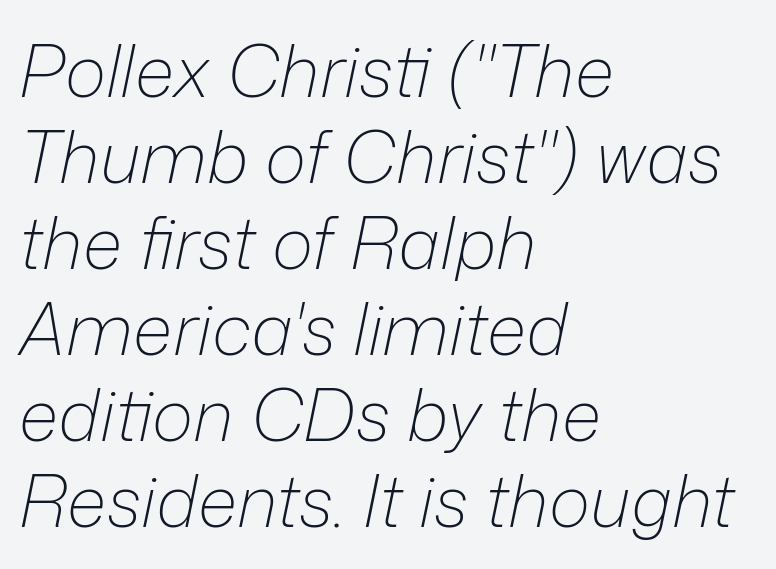
The image shows 71 px light type, italic (leaning right); set left-aligned, line spacing 1.21x, normal letter spacing, not underlined; low stroke contrast and a medium x-height.
